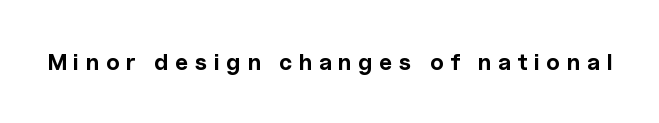
Q: Is the text bold? A: Yes.
Q: Is the text italic (slanted)? A: No, it is upright.
Q: Is the text underlined? A: No.
Q: Is the spacing between letters normal or unusually wide? A: Unusually wide.
